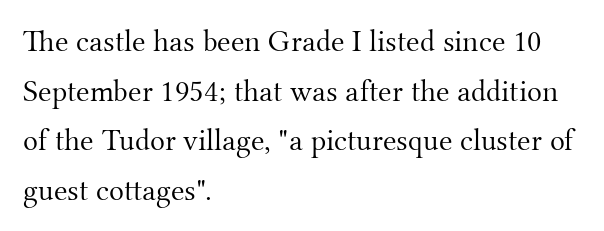
The image shows 31 px light serif type, upright; set left-aligned, normal line spacing (1.6x), normal letter spacing, not underlined; medium stroke contrast and a small x-height.
